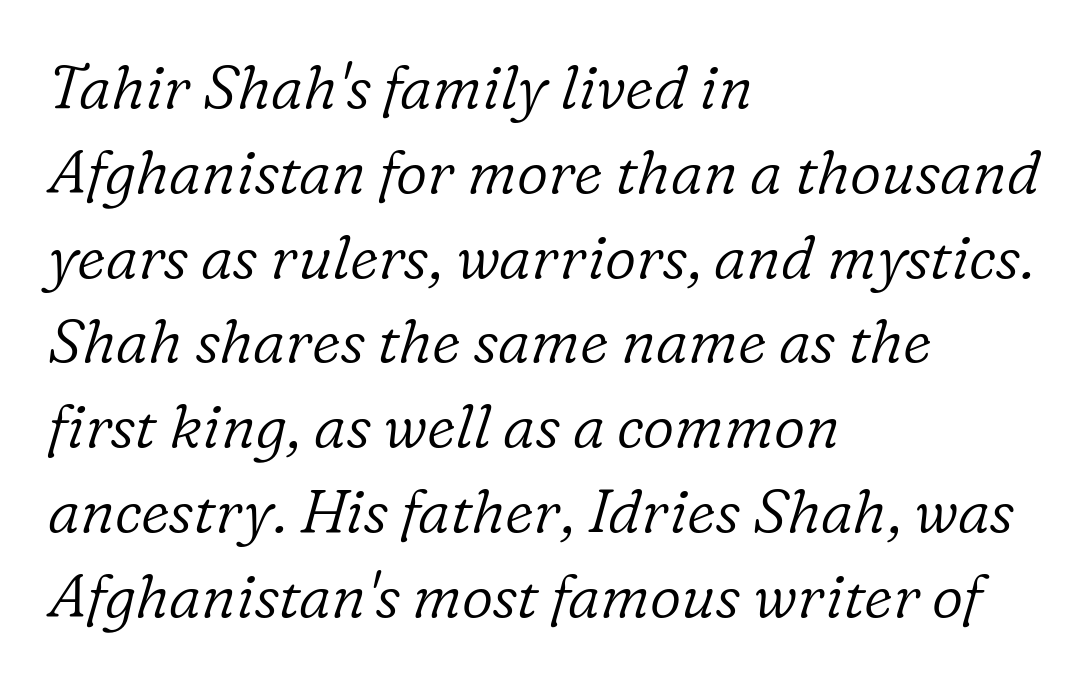
{"serif": "yes", "italic": "yes", "lean": "right", "slant_degrees": 16, "bold": "no", "weight": "light", "width": "normal", "stroke_contrast": "low", "x_height": "medium", "monospaced": "no", "underline": "no", "align": "left", "line_spacing": "normal", "line_spacing_ratio": 1.39, "letter_spacing": "normal", "letter_spacing_em": 0.0, "glyph_px": 61}
